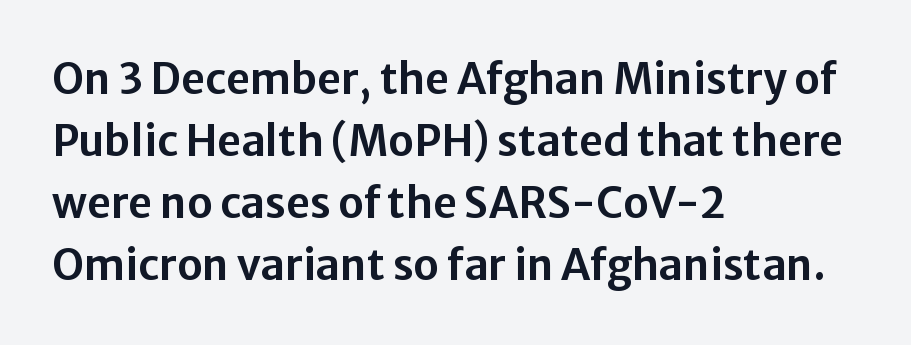
The image shows 42 px sans-serif type, upright; set left-aligned, normal line spacing (1.48x), normal letter spacing, not underlined; low stroke contrast and a medium x-height.
